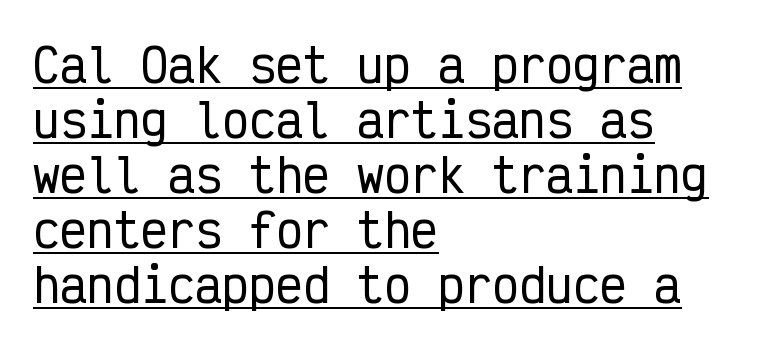
Q: Is the text italic (slanted)? A: No, it is upright.
Q: Is the typeface a serif or a sans-serif typeface? A: Sans-serif.
Q: Is the text underlined? A: Yes.
Q: How is the paragraph aligned? A: Left-aligned.
Q: Is the spacing between letters normal or unusually wide? A: Normal.
Q: Width (condensed, normal, or wide)? A: Condensed.
Q: Stroke contrast? A: Low.
Q: x-height? A: Medium.
Q: Monospaced? A: Yes.
